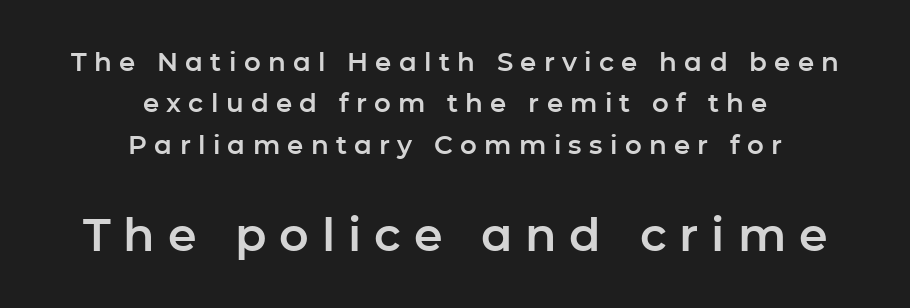
The image shows 46 px sans-serif type, upright; set centered, normal line spacing (1.59x), unusually wide letter spacing (+0.28 em), not underlined; the second (bottom) block is 1.77x larger; low stroke contrast and a medium x-height.
